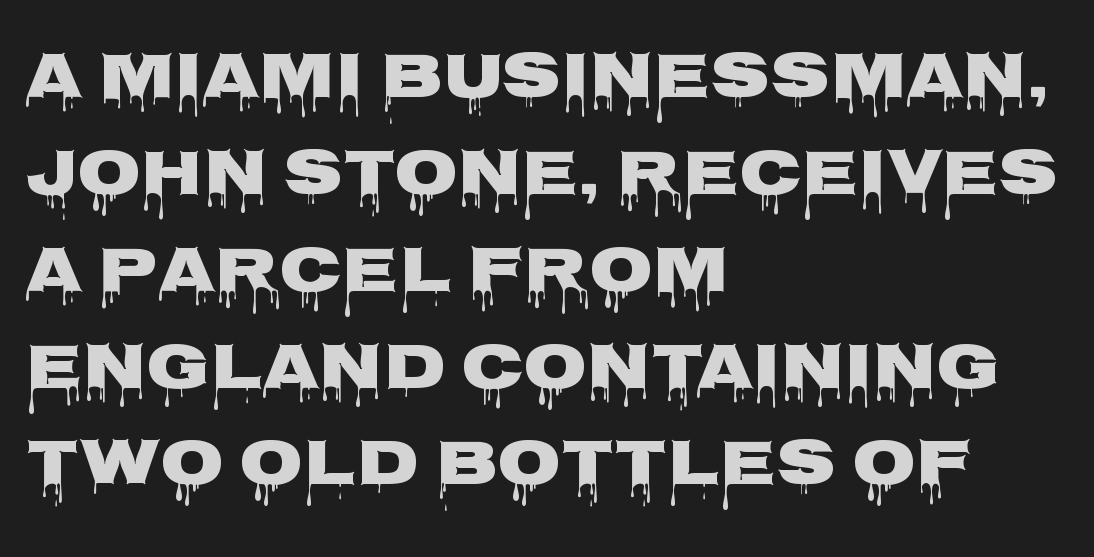
Descenders are the only things crossing below the line. The glyphs in this specimen are sans serif. Strokes here are thick enough to call this a true bold. Does the copy run flush right? No — it runs flush left. The rows are spaced the way most documents space them. Tall strokes in this sample are plumb rather than angled.
